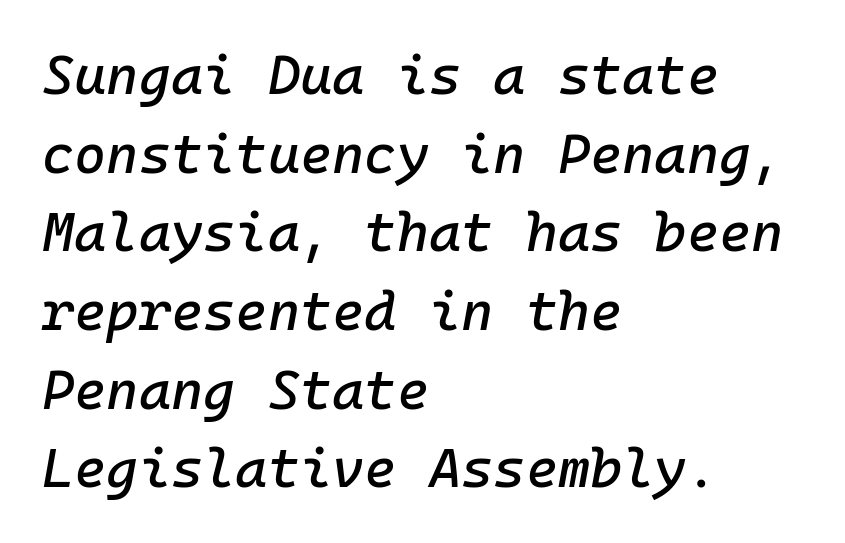
The image shows 55 px text type, italic (leaning right), monospaced; set left-aligned, normal line spacing (1.43x), normal letter spacing, not underlined; low stroke contrast and a medium x-height.
